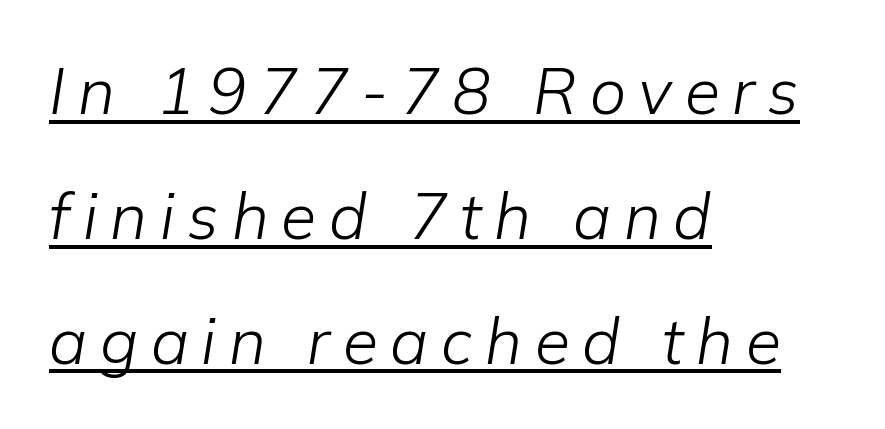
{"italic": "yes", "lean": "right", "slant_degrees": 9, "bold": "no", "weight": "light", "width": "normal", "stroke_contrast": "low", "x_height": "medium", "monospaced": "no", "underline": "yes", "align": "left", "line_spacing": "loose", "line_spacing_ratio": 1.95, "letter_spacing": "wide", "letter_spacing_em": 0.2, "glyph_px": 64}
